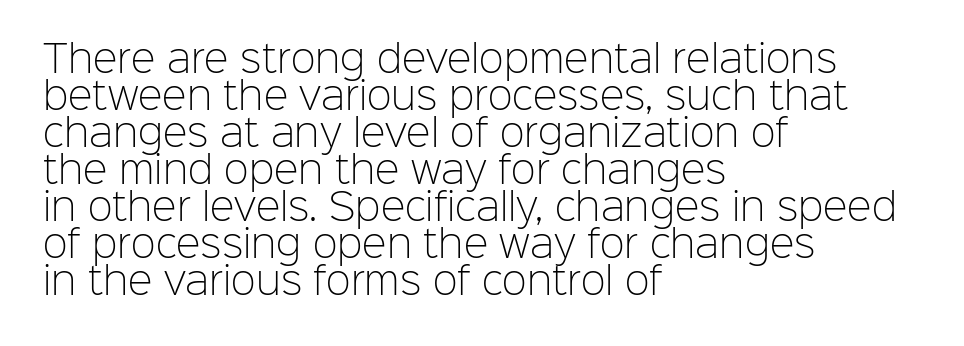
The rag falls on the right side of this text block. Character widths vary here, with narrow letters taking less room than wide ones. The typeface has the unassuming heft of standard copy or less. The type is set solid horizontally, with unmodified tracking. Ascenders rise straight up at ninety degrees. The passage shown is not underscored anywhere.
